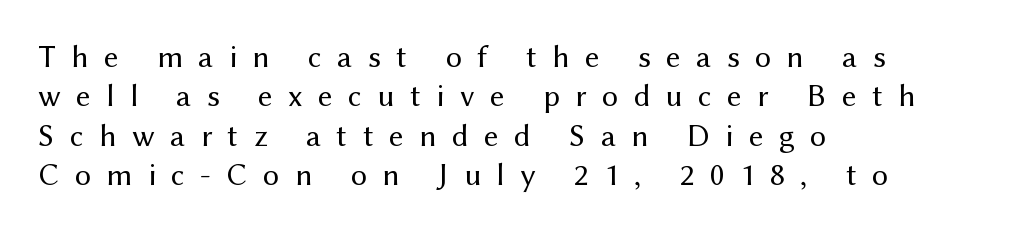
The image shows 32 px regular-weight sans-serif type, upright; set left-aligned, line spacing 1.23x, unusually wide letter spacing (+0.48 em), not underlined; medium stroke contrast and a medium x-height.
